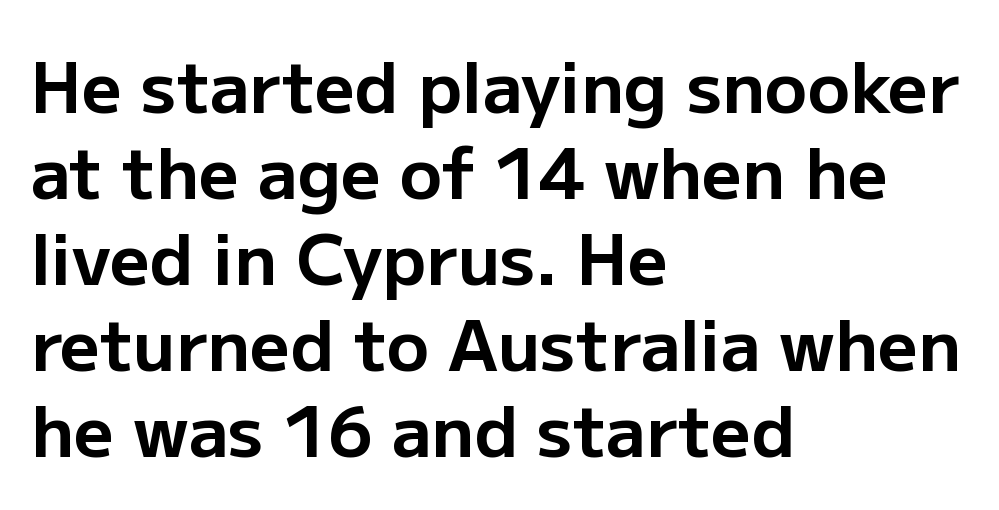
The sample has been set heavy, in full bold. Note: no serifs on the glyphs. The rendering uses natural spacing where letterforms have individual widths. Is there any slant? The stems are plumb. Students, note that the glyphs here touch the page at normal intervals. Check the space under the baseline: it is left empty.
